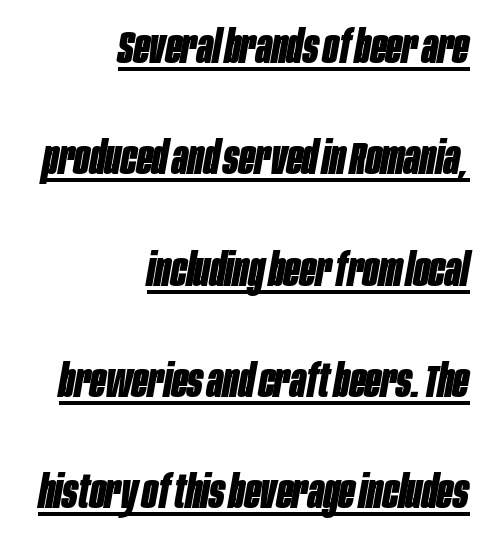
Q: Is the text bold? A: Yes.
Q: Is the text italic (slanted)? A: Yes, it leans right by about 10 degrees.
Q: Is the text underlined? A: Yes.
Q: How is the paragraph aligned? A: Right-aligned.
Q: Is the spacing between letters normal or unusually wide? A: Normal.
Q: Is the spacing between lines tight, normal or loose? A: Loose.
Q: Width (condensed, normal, or wide)? A: Condensed.
Q: Stroke contrast? A: Low.
Q: x-height? A: Large.
Q: Monospaced? A: No.
